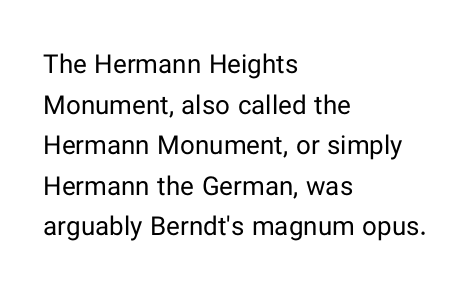
The image shows 26 px text type, upright; set left-aligned, normal line spacing (1.56x), normal letter spacing, not underlined.
